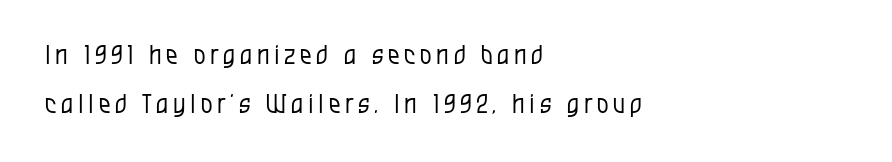
The lines are quadded left. A roman cut, with each character standing at attention. Clear beneath every line of the passage. The letterforms sit at book weight or below.
